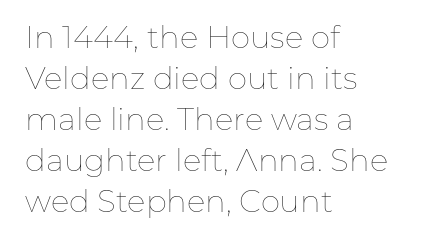
Q: Is the text bold? A: No.
Q: Is the text italic (slanted)? A: No, it is upright.
Q: Is the text underlined? A: No.
Q: How is the paragraph aligned? A: Left-aligned.
Q: Is the spacing between letters normal or unusually wide? A: Normal.
Q: Is the spacing between lines tight, normal or loose? A: Normal.
Q: Width (condensed, normal, or wide)? A: Normal.
Q: Stroke contrast? A: Low.
Q: x-height? A: Medium.
Q: Monospaced? A: No.
